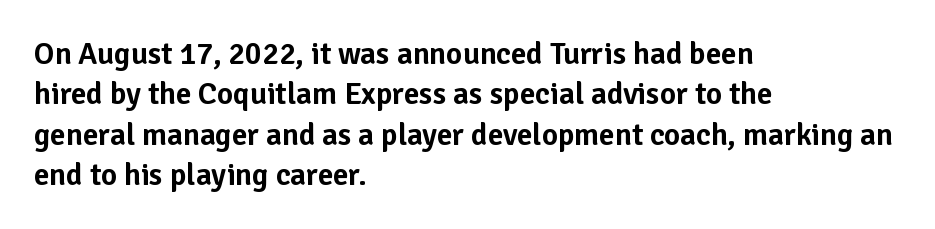
The image shows 31 px sans-serif type, upright; set left-aligned, normal line spacing (1.3x), normal letter spacing, not underlined; low stroke contrast and a medium x-height.
